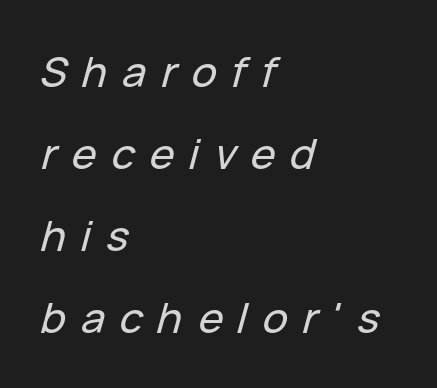
The face used here is rendered with a markedly widened letterfit. Every row of glyphs begins at an identical x-position on the left. Descenders hang freely into open space. Notice how the stems are inclined rather than vertical — that's the hallmark of italics. This sample trades compactness for vertical openness between lines.
